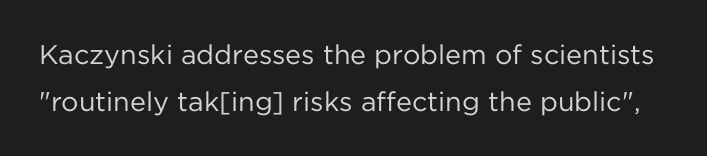
The image shows 27 px text type, upright; set line spacing 1.74x, normal letter spacing, not underlined.
